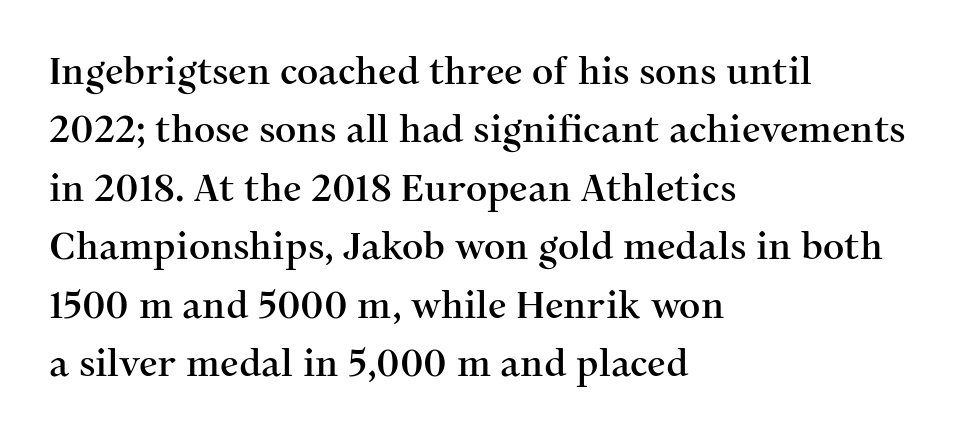
Q: Is the text italic (slanted)? A: No, it is upright.
Q: Is the typeface a serif or a sans-serif typeface? A: Serif.
Q: Is the text underlined? A: No.
Q: How is the paragraph aligned? A: Left-aligned.
Q: Is the spacing between letters normal or unusually wide? A: Normal.
Q: Is the spacing between lines tight, normal or loose? A: Normal.
Q: Width (condensed, normal, or wide)? A: Normal.
Q: Stroke contrast? A: Medium.
Q: x-height? A: Medium.
Q: Monospaced? A: No.
